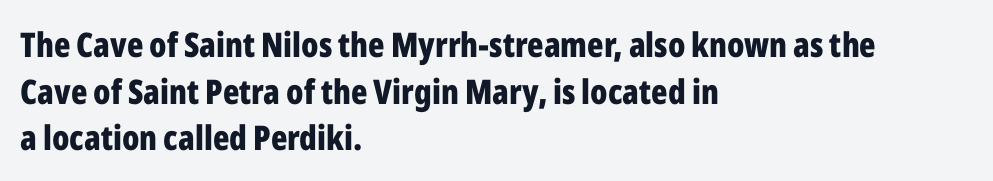
Q: Is the text bold? A: Yes.
Q: Is the text italic (slanted)? A: No, it is upright.
Q: Is the typeface a serif or a sans-serif typeface? A: Sans-serif.
Q: Is the text underlined? A: No.
Q: How is the paragraph aligned? A: Left-aligned.
Q: Is the spacing between letters normal or unusually wide? A: Normal.
Q: Is the spacing between lines tight, normal or loose? A: Normal.
Q: Width (condensed, normal, or wide)? A: Condensed.
Q: Stroke contrast? A: Low.
Q: x-height? A: Medium.
Q: Monospaced? A: No.
